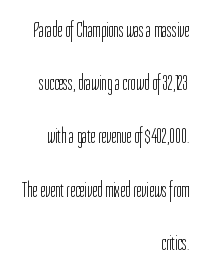
{"italic": "no", "bold": "no", "underline": "no", "align": "right", "line_spacing": "loose", "line_spacing_ratio": 2.42, "letter_spacing": "normal", "letter_spacing_em": 0.0, "glyph_px": 22}
